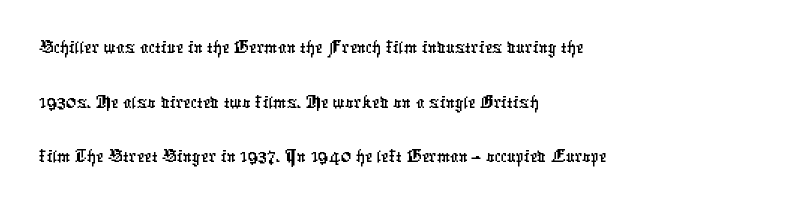
The image shows 42 px condensed sans-serif type; set left-aligned, normal line spacing (1.3x), normal letter spacing, not underlined; low stroke contrast and a medium x-height.
